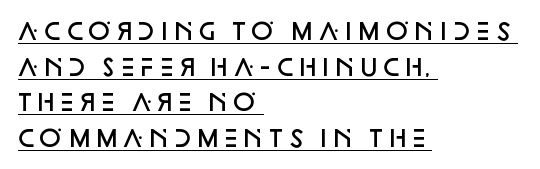
Underline: present. Caption: multi-line text, flush left, ragged right. The lettering stays uniformly vertical, giving the passage a roman look. A semibold gives these letters moderate extra thickness, short of bold. The horizontal fit of the characters is conventional and even.
